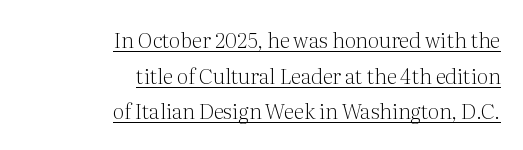
Q: Is the text bold? A: No.
Q: Is the text italic (slanted)? A: No, it is upright.
Q: Is the text underlined? A: Yes.
Q: How is the paragraph aligned? A: Right-aligned.
Q: Is the spacing between letters normal or unusually wide? A: Normal.
Q: Is the spacing between lines tight, normal or loose? A: Normal.
